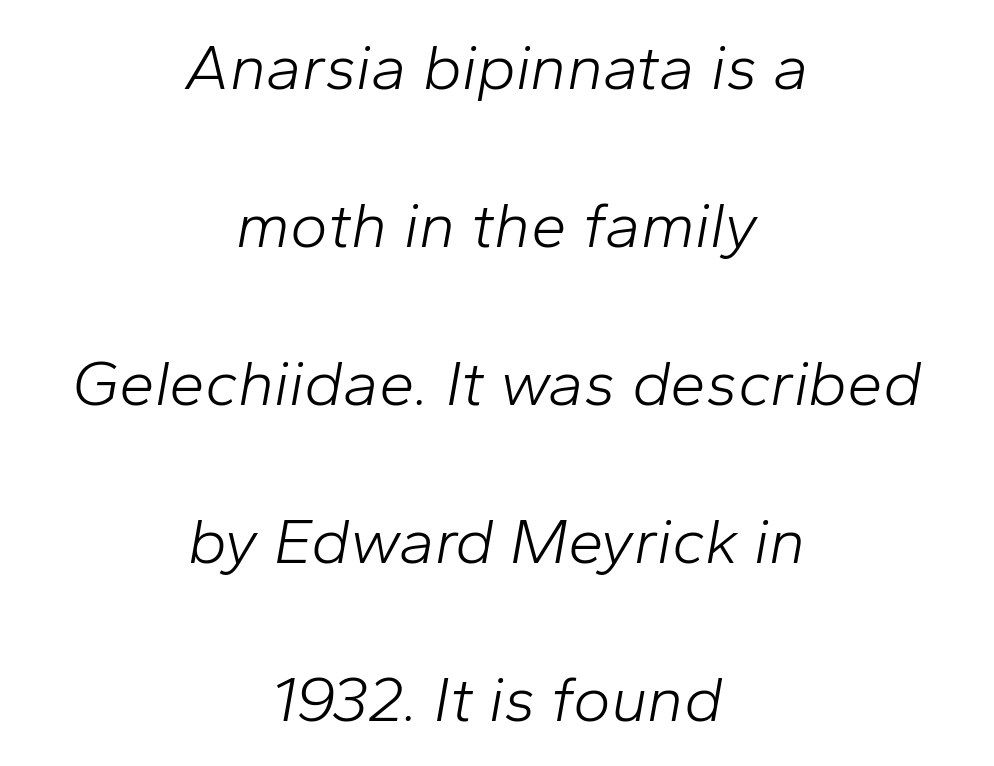
{"italic": "yes", "lean": "right", "slant_degrees": 10, "bold": "no", "weight": "light", "width": "normal", "stroke_contrast": "low", "x_height": "medium", "monospaced": "no", "underline": "no", "align": "center", "line_spacing": "loose", "line_spacing_ratio": 2.47, "letter_spacing": "normal", "letter_spacing_em": 0.0, "glyph_px": 64}
